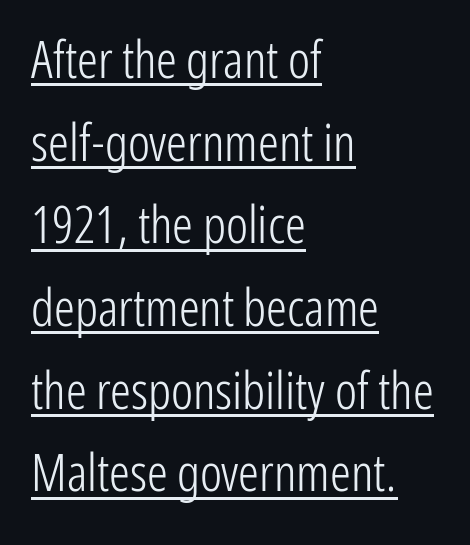
The image shows 52 px light, condensed sans-serif type, upright; set left-aligned, normal line spacing (1.59x), normal letter spacing, underlined; low stroke contrast and a medium x-height.
